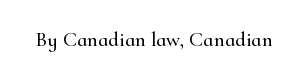
Q: Is the text italic (slanted)? A: No, it is upright.
Q: Is the text underlined? A: No.
Q: Is the spacing between letters normal or unusually wide? A: Normal.
